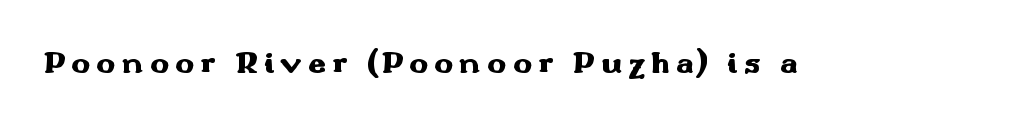
The image shows 32 px heavy, wide sans-serif type, upright; set not underlined; medium stroke contrast and a small x-height.
